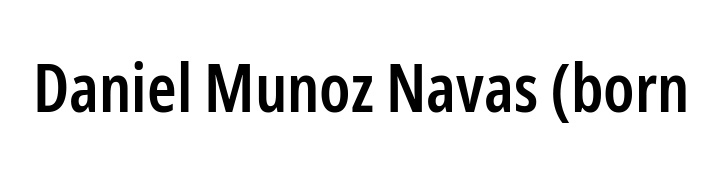
The rendering uses natural spacing where letterforms have individual widths. The glyphs have the mass of a demibold cut, below bold. The letters stand straight up with perfectly vertical stems. Clear beneath every line of the passage. The letters carry no serifs — their stems end cleanly without finishing strokes. The letters sit at their default tracking, neither squeezed nor spread.
